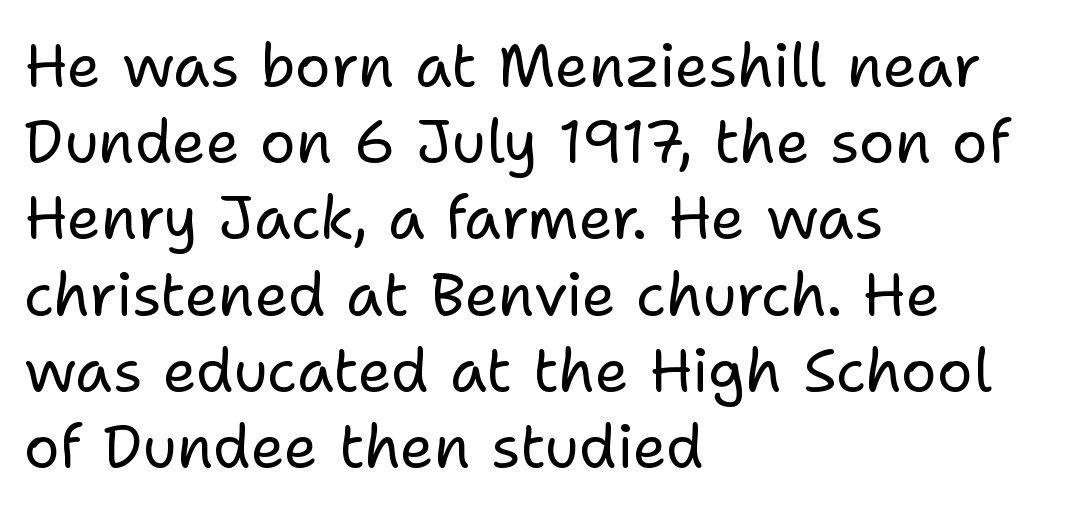
Q: Is the text bold? A: No.
Q: Is the text italic (slanted)? A: No, it is upright.
Q: Is the typeface a serif or a sans-serif typeface? A: Sans-serif.
Q: Is the text underlined? A: No.
Q: How is the paragraph aligned? A: Left-aligned.
Q: Is the spacing between letters normal or unusually wide? A: Normal.
Q: Is the spacing between lines tight, normal or loose? A: Normal.
Q: Width (condensed, normal, or wide)? A: Normal.
Q: Stroke contrast? A: Low.
Q: x-height? A: Medium.
Q: Monospaced? A: No.
